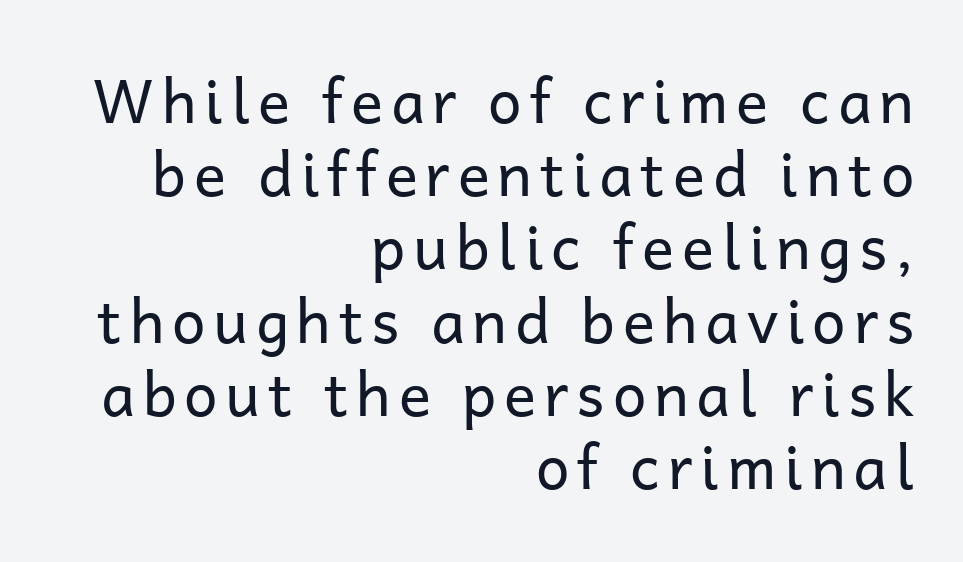
Q: Is the text bold? A: No.
Q: Is the text italic (slanted)? A: No, it is upright.
Q: Is the typeface a serif or a sans-serif typeface? A: Sans-serif.
Q: Is the text underlined? A: No.
Q: How is the paragraph aligned? A: Right-aligned.
Q: Width (condensed, normal, or wide)? A: Normal.
Q: Stroke contrast? A: Low.
Q: x-height? A: Medium.
Q: Monospaced? A: No.
